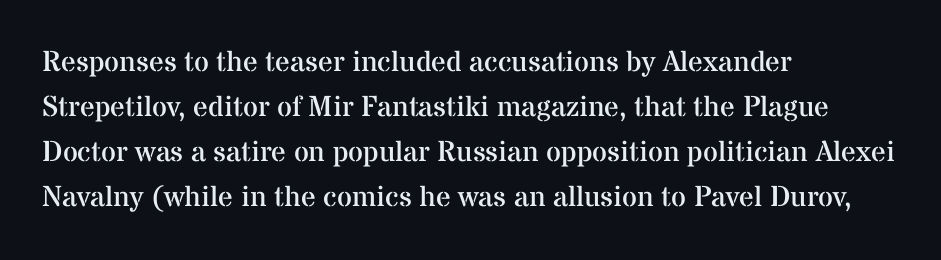
Nobody drew a line under any word here. The setting favours the left margin, as ordinary paragraphs usually do. Is this a fixed-width face? No — the glyphs have proportional, varying widths. Do the letters lean? They stand straight. Are there feet on the stems? There are — it's a serif.
